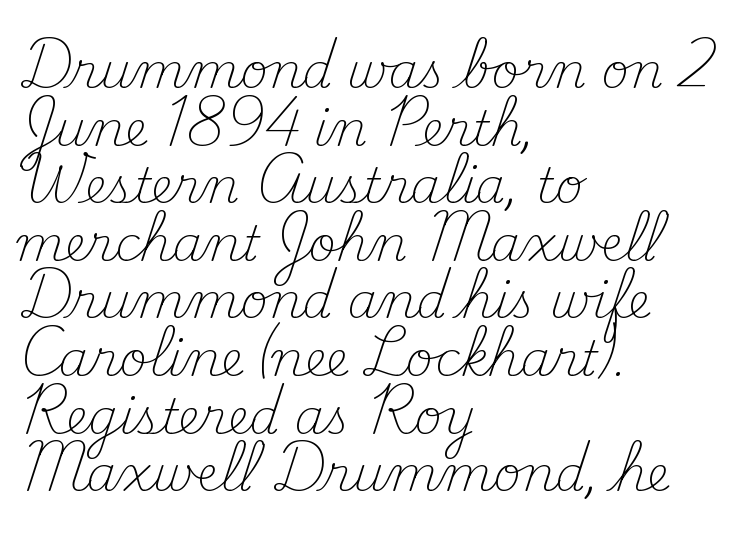
The image shows 48 px light serif type; set left-aligned, line spacing 1.2x, normal letter spacing, not underlined; medium stroke contrast and a small x-height.
